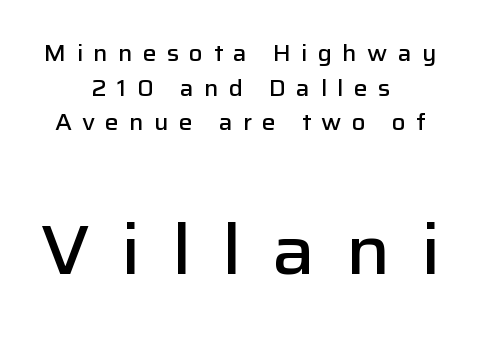
Honestly, the row spacing looks completely unremarkable. Is this a fixed-width face? No — the glyphs have proportional, varying widths. Font category for this specimen: sans-serif. Every character sits straight up, as roman type does.
